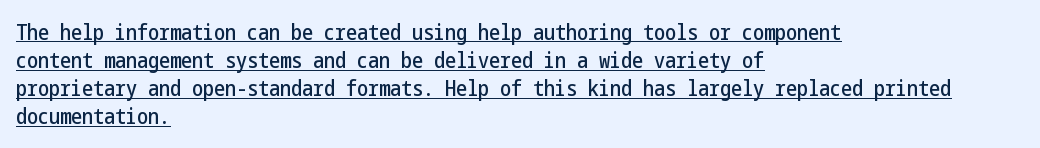
Q: Is the text italic (slanted)? A: No, it is upright.
Q: Is the text underlined? A: Yes.
Q: How is the paragraph aligned? A: Left-aligned.
Q: Is the spacing between letters normal or unusually wide? A: Normal.
Q: Is the spacing between lines tight, normal or loose? A: Normal.
